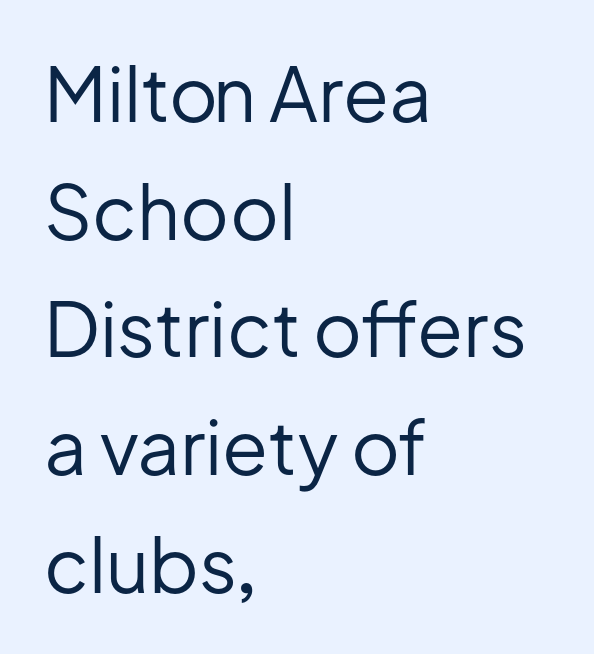
{"serif": "no", "italic": "no", "bold": "no", "weight": "regular", "width": "normal", "stroke_contrast": "low", "x_height": "medium", "monospaced": "no", "underline": "no", "align": "left", "line_spacing": "normal", "line_spacing_ratio": 1.57, "letter_spacing": "normal", "letter_spacing_em": 0.0, "glyph_px": 75}
